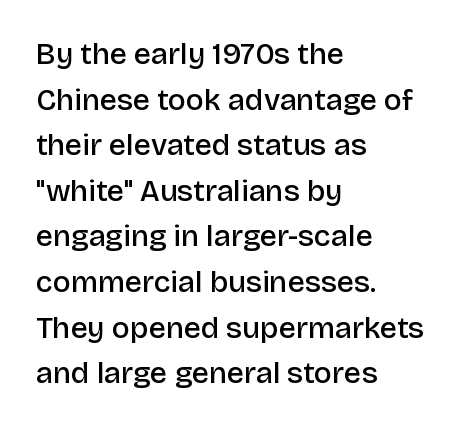
Q: Is the text bold? A: Semi-bold.
Q: Is the text italic (slanted)? A: No, it is upright.
Q: Is the typeface a serif or a sans-serif typeface? A: Sans-serif.
Q: Is the text underlined? A: No.
Q: How is the paragraph aligned? A: Left-aligned.
Q: Is the spacing between letters normal or unusually wide? A: Normal.
Q: Is the spacing between lines tight, normal or loose? A: Normal.
Q: Width (condensed, normal, or wide)? A: Normal.
Q: Stroke contrast? A: Low.
Q: x-height? A: Large.
Q: Monospaced? A: No.
